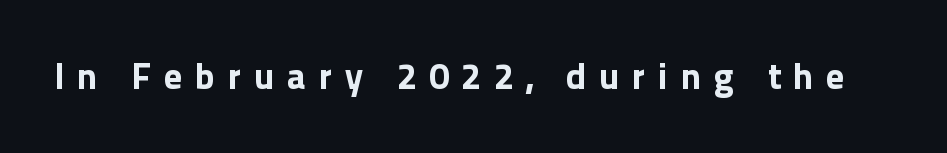
Q: Is the text bold? A: Yes.
Q: Is the text italic (slanted)? A: No, it is upright.
Q: Is the typeface a serif or a sans-serif typeface? A: Sans-serif.
Q: Is the text underlined? A: No.
Q: Is the spacing between letters normal or unusually wide? A: Unusually wide.
Q: Width (condensed, normal, or wide)? A: Normal.
Q: x-height? A: Medium.
Q: Monospaced? A: No.
